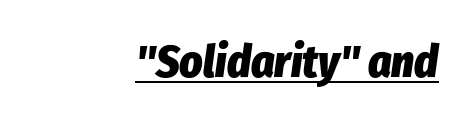
The image shows 45 px heavy, condensed type, italic (leaning right); set right-aligned, normal letter spacing, underlined; low stroke contrast and a medium x-height.
